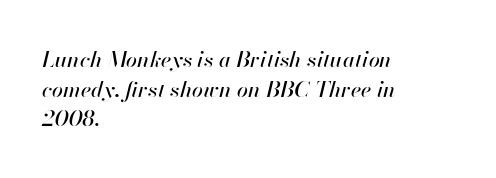
Spacing between characters is what you'd get straight out of the box. The rag falls on the right side of this text block. The specimen omits any rule beneath the text block's lines. Style check: oblique. Normally led — the rows are evenly, conventionally spaced.
